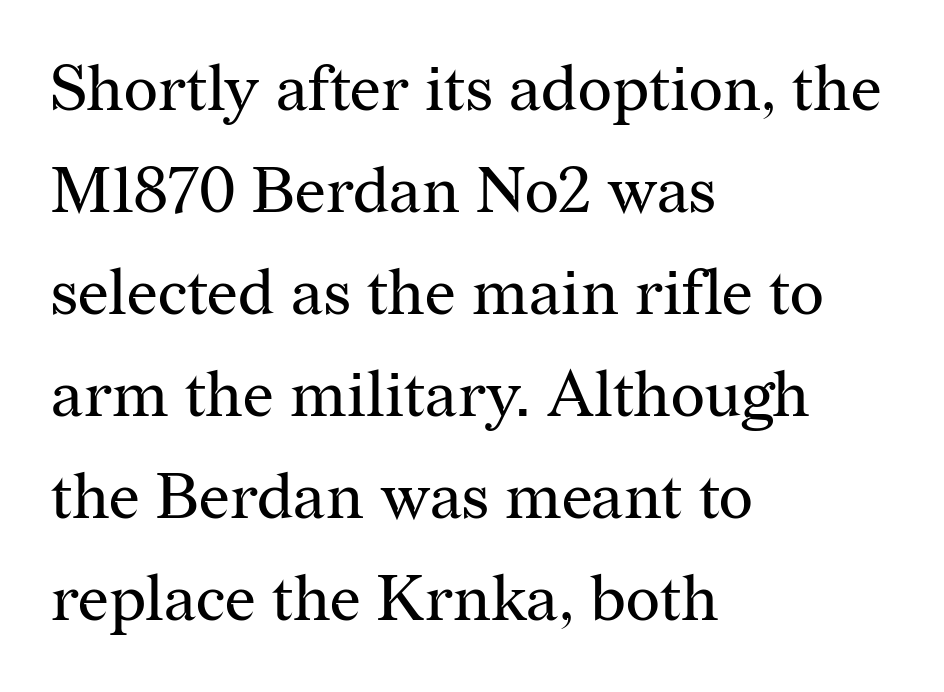
The image shows 65 px regular-weight serif type, upright; set left-aligned, normal line spacing (1.57x), normal letter spacing, not underlined; medium stroke contrast and a medium x-height.
